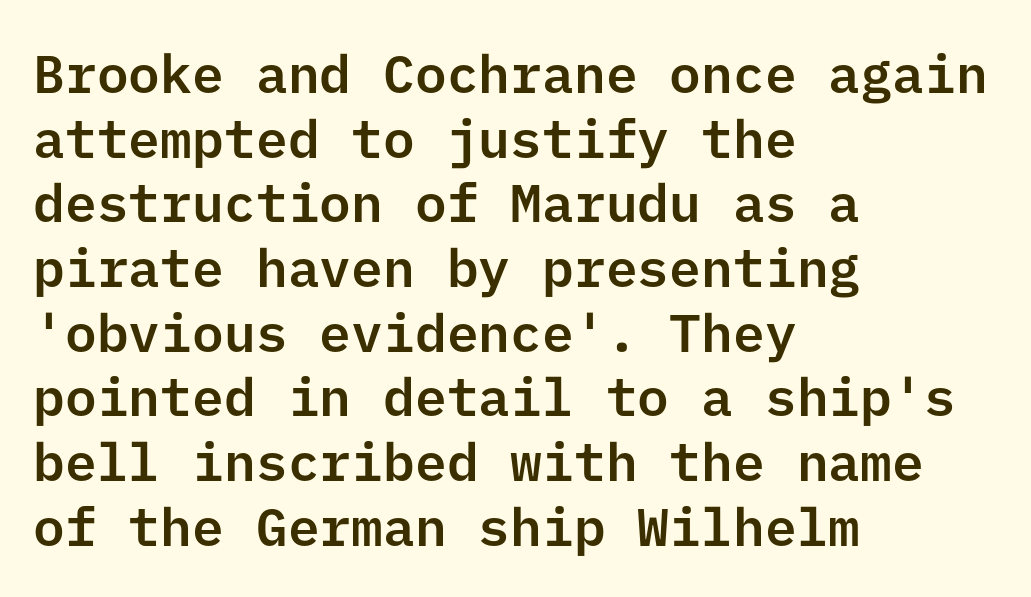
Letters rest on an invisible, unmarked baseline. This rendering uses left alignment, leaving the right contour irregular. A sans-serif font was chosen for this passage. The face used here is rendered with its standard letterfit. Posture: vertical.
